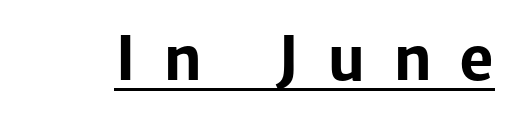
{"serif": "no", "italic": "no", "bold": "yes", "weight": "bold", "width": "normal", "stroke_contrast": "low", "x_height": "medium", "monospaced": "no", "underline": "yes", "letter_spacing": "wide", "letter_spacing_em": 0.45, "glyph_px": 60}
